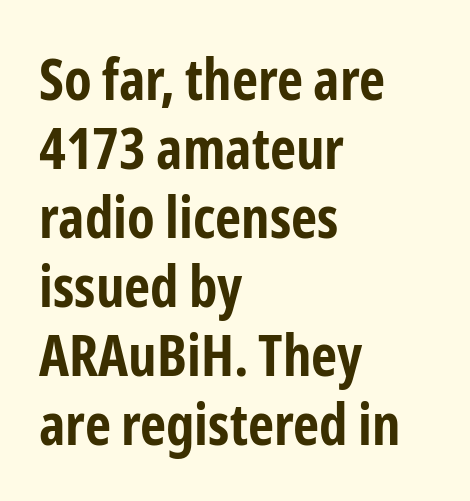
The image shows 57 px bold, condensed sans-serif type, upright; set left-aligned, line spacing 1.21x, normal letter spacing, not underlined; low stroke contrast and a medium x-height.
